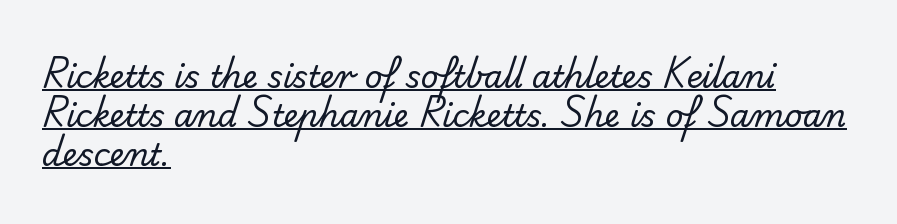
The image shows 31 px regular-weight sans-serif type; set left-aligned, normal line spacing (1.26x), normal letter spacing, underlined; low stroke contrast and a small x-height.
